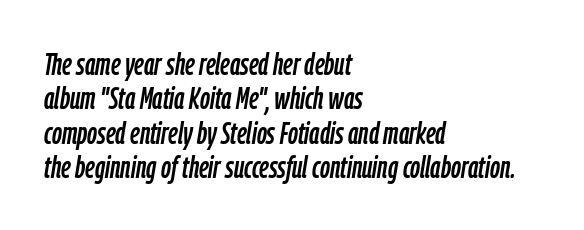
{"italic": "yes", "lean": "right", "slant_degrees": 9, "width": "condensed", "stroke_contrast": "low", "x_height": "medium", "monospaced": "no", "underline": "no", "align": "left", "line_spacing": "tight", "line_spacing_ratio": 1.11, "letter_spacing": "normal", "letter_spacing_em": 0.0, "glyph_px": 31}
